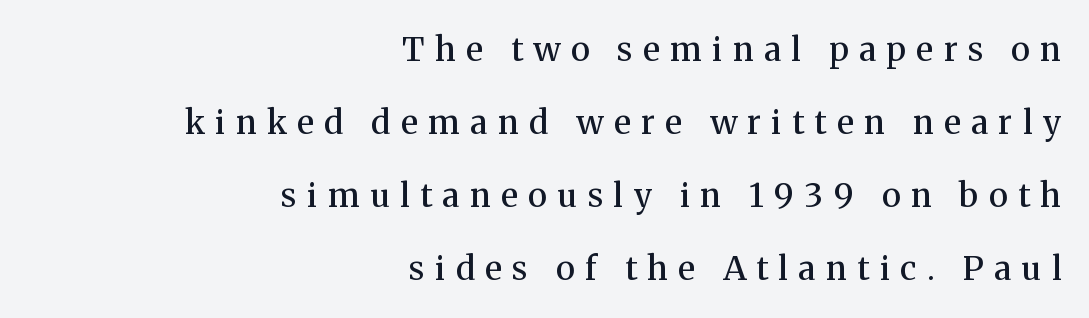
Q: Is the text bold? A: Semi-bold.
Q: Is the text italic (slanted)? A: No, it is upright.
Q: Is the typeface a serif or a sans-serif typeface? A: Serif.
Q: Is the text underlined? A: No.
Q: How is the paragraph aligned? A: Right-aligned.
Q: Is the spacing between letters normal or unusually wide? A: Unusually wide.
Q: Is the spacing between lines tight, normal or loose? A: Loose.
Q: Width (condensed, normal, or wide)? A: Normal.
Q: Stroke contrast? A: Medium.
Q: x-height? A: Medium.
Q: Monospaced? A: No.
